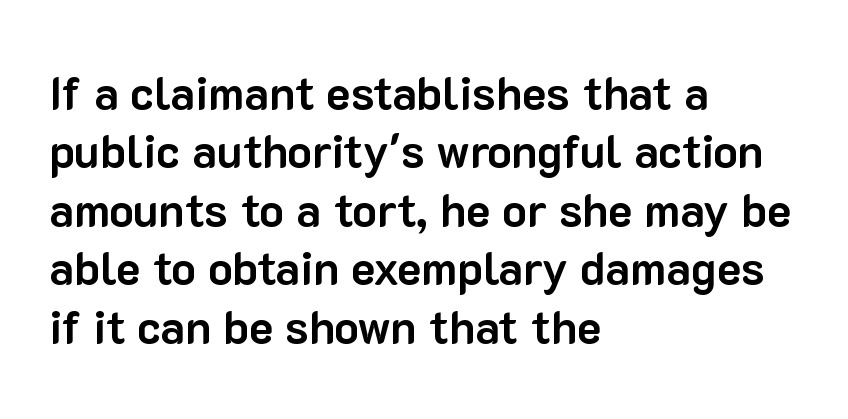
Q: Is the text bold? A: Yes.
Q: Is the text italic (slanted)? A: No, it is upright.
Q: Is the typeface a serif or a sans-serif typeface? A: Sans-serif.
Q: Is the text underlined? A: No.
Q: How is the paragraph aligned? A: Left-aligned.
Q: Is the spacing between letters normal or unusually wide? A: Normal.
Q: Is the spacing between lines tight, normal or loose? A: Normal.
Q: Width (condensed, normal, or wide)? A: Normal.
Q: Stroke contrast? A: Low.
Q: x-height? A: Medium.
Q: Monospaced? A: No.
